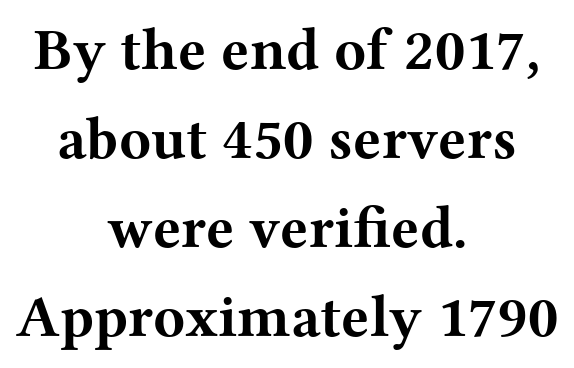
{"serif": "yes", "italic": "no", "bold": "yes", "weight": "bold", "width": "wide", "stroke_contrast": "medium", "x_height": "medium", "monospaced": "no", "underline": "no", "align": "center", "line_spacing": "normal", "line_spacing_ratio": 1.51, "letter_spacing": "normal", "letter_spacing_em": 0.0, "glyph_px": 59}
